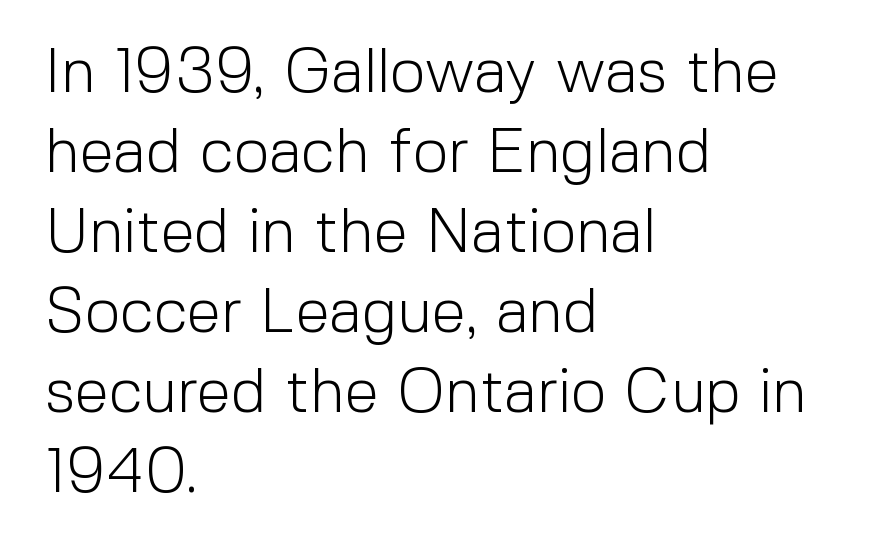
{"serif": "no", "italic": "no", "bold": "no", "weight": "light", "width": "normal", "x_height": "medium", "monospaced": "no", "underline": "no", "align": "left", "line_spacing": "normal", "line_spacing_ratio": 1.29, "letter_spacing": "normal", "letter_spacing_em": 0.0, "glyph_px": 62}
